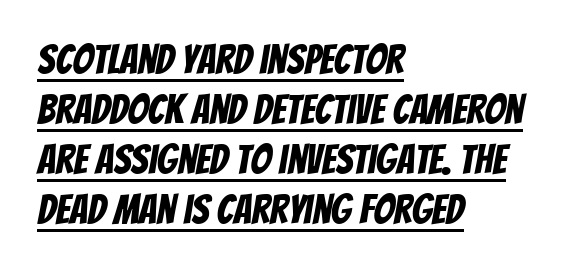
Q: Is the typeface a serif or a sans-serif typeface? A: Sans-serif.
Q: Is the text underlined? A: Yes.
Q: How is the paragraph aligned? A: Left-aligned.
Q: Is the spacing between letters normal or unusually wide? A: Normal.
Q: Width (condensed, normal, or wide)? A: Condensed.
Q: Stroke contrast? A: Low.
Q: x-height? A: Large.
Q: Monospaced? A: No.
